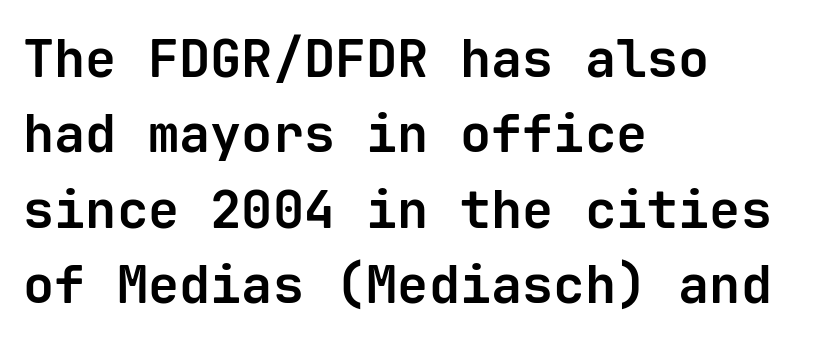
Standard letterfit; no display-style spreading of the glyphs. Does the lettering tilt? It doesn't — this is upright. Casual observation: everything's shoved over to the left. Fixed-width glyphs throughout — classic coding-font behaviour. The designer went with a sans here, leaving each stem footless. A dark, heavy texture on the line: the type is bold.
